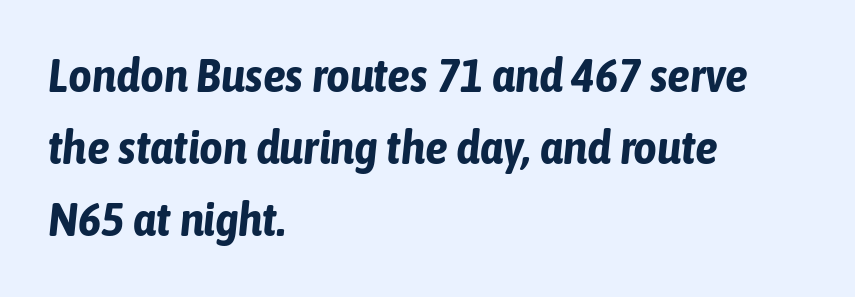
Baseline-to-baseline distance is the conventional proportion of letter height. The specimen reads as italic at a glance. Line starts are locked; line ends wander. The gaps between neighbouring characters are ordinary and unremarkable.
